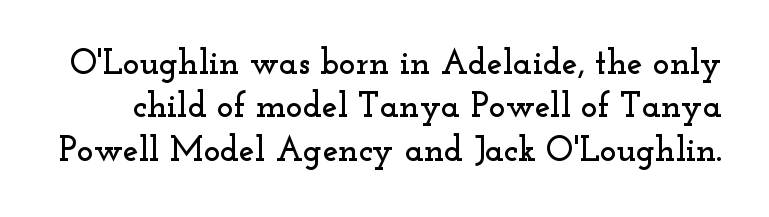
Do the characters align in a grid? No, the font is proportional. The string is rendered with underlining switched off. The glyphs in this specimen are seriffed. Observe the ordinary spacing: letters are neighbours, not strangers. The letters stand straight up with perfectly vertical stems.
